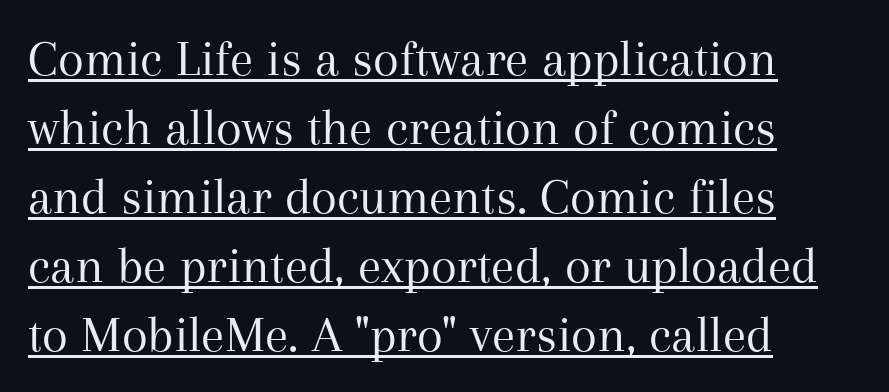
{"serif": "yes", "italic": "no", "bold": "no", "weight": "regular", "width": "normal", "stroke_contrast": "medium", "x_height": "medium", "monospaced": "no", "underline": "yes", "align": "left", "line_spacing": "normal", "line_spacing_ratio": 1.3, "letter_spacing": "normal", "letter_spacing_em": 0.0, "glyph_px": 53}
